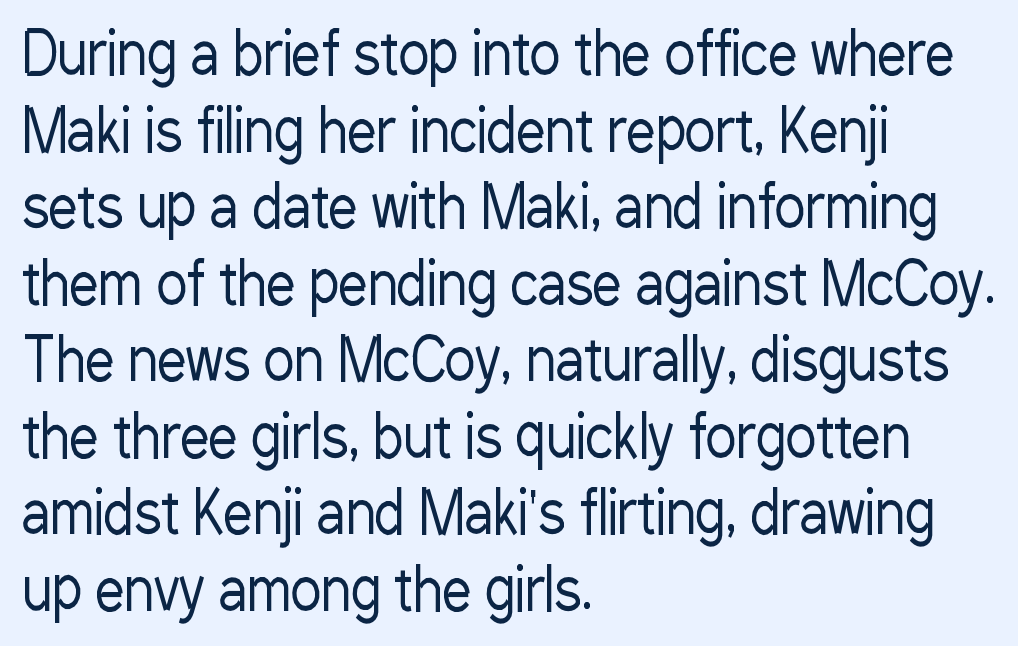
{"serif": "no", "italic": "no", "bold": "no", "weight": "regular", "width": "condensed", "stroke_contrast": "low", "x_height": "medium", "monospaced": "no", "underline": "no", "align": "left", "line_spacing": "normal", "line_spacing_ratio": 1.32, "letter_spacing": "normal", "letter_spacing_em": 0.0, "glyph_px": 58}
